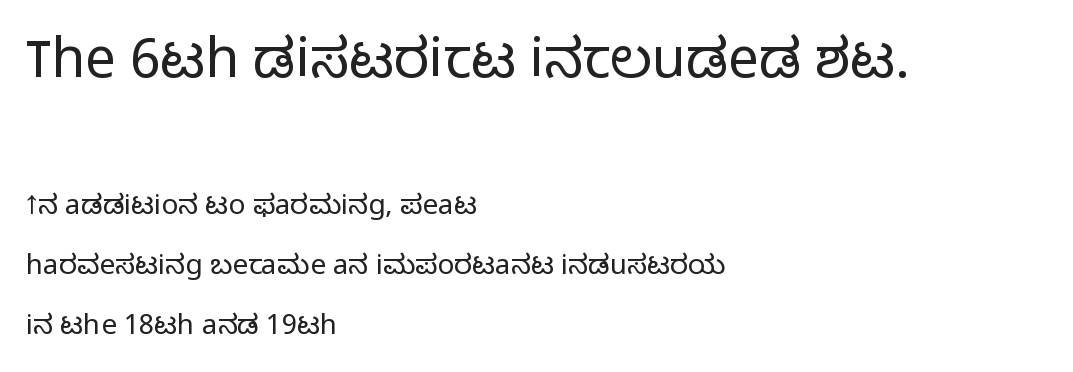
Which margin do the lines hug? The left one — the right edge is uneven. The emphasis by scale lands on block number one, above. Default kerning and tracking; the words read as compact shapes. The specimen omits any rule beneath the text block's lines. The letters advance in unequal steps, a hallmark of proportional type.
